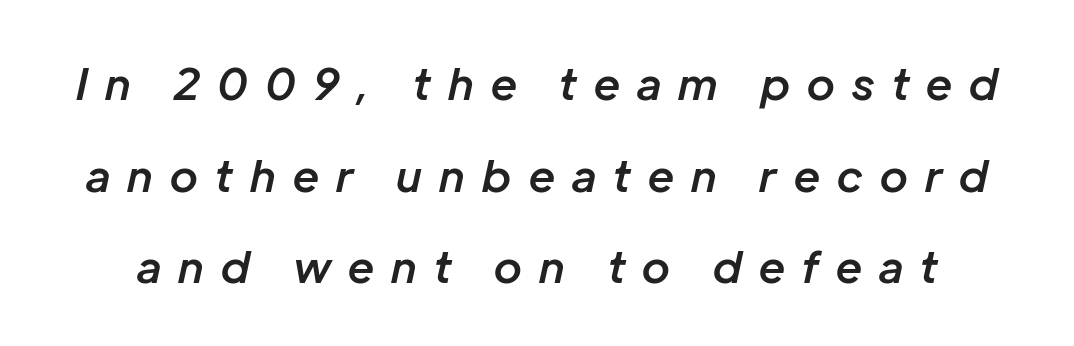
Q: Is the text bold? A: Semi-bold.
Q: Is the text italic (slanted)? A: Yes, it leans right by about 12 degrees.
Q: Is the text underlined? A: No.
Q: Is the spacing between letters normal or unusually wide? A: Unusually wide.
Q: Is the spacing between lines tight, normal or loose? A: Loose.
Q: Width (condensed, normal, or wide)? A: Normal.
Q: Stroke contrast? A: Low.
Q: x-height? A: Medium.
Q: Monospaced? A: No.
